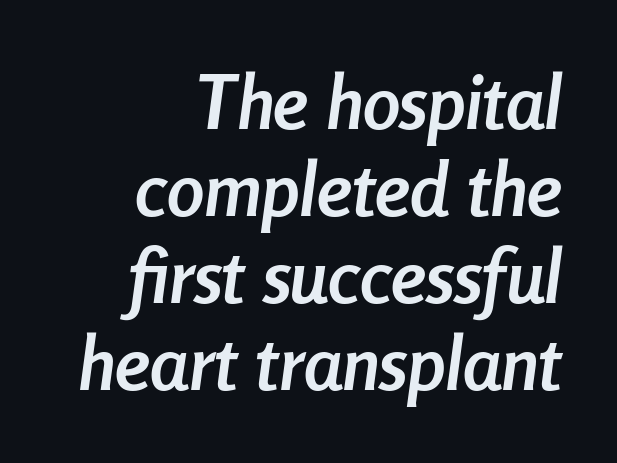
Q: Is the text bold? A: Yes.
Q: Is the text italic (slanted)? A: Yes, it leans right by about 8 degrees.
Q: Is the text underlined? A: No.
Q: How is the paragraph aligned? A: Right-aligned.
Q: Is the spacing between letters normal or unusually wide? A: Normal.
Q: Width (condensed, normal, or wide)? A: Condensed.
Q: Stroke contrast? A: Low.
Q: x-height? A: Medium.
Q: Monospaced? A: No.
